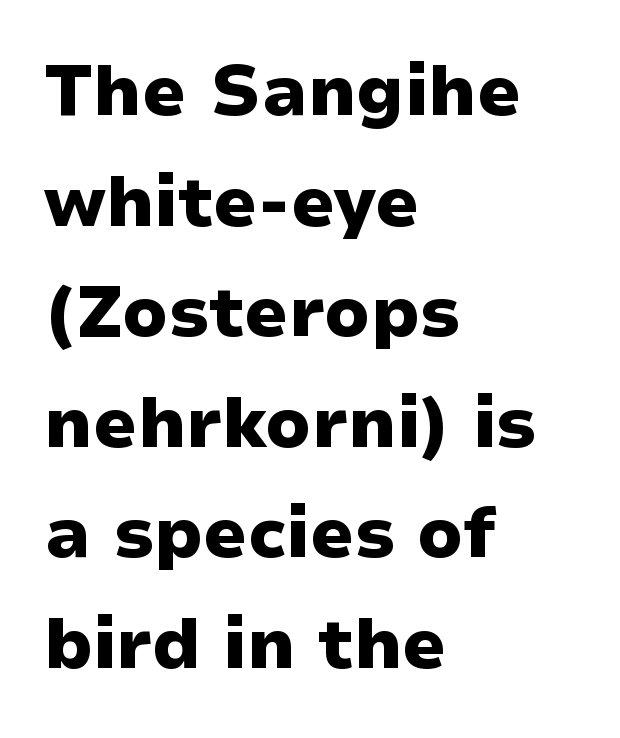
{"serif": "no", "italic": "no", "bold": "yes", "weight": "heavy", "width": "wide", "stroke_contrast": "low", "x_height": "medium", "monospaced": "no", "underline": "no", "align": "left", "line_spacing": "normal", "line_spacing_ratio": 1.58, "letter_spacing": "normal", "letter_spacing_em": 0.0, "glyph_px": 70}
